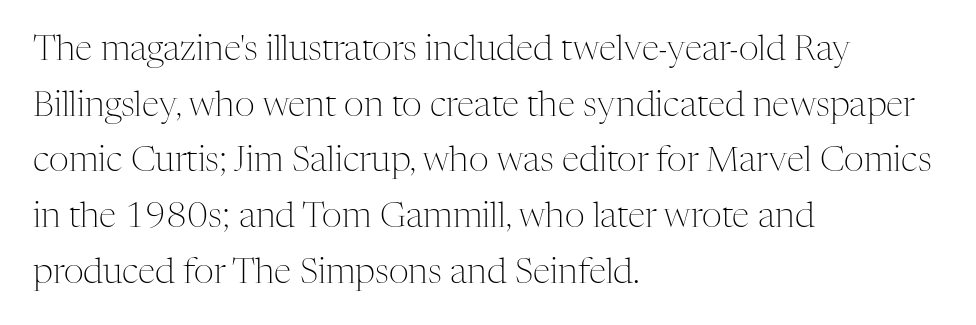
{"serif": "yes", "italic": "no", "bold": "no", "weight": "light", "width": "normal", "stroke_contrast": "medium", "x_height": "medium", "monospaced": "no", "underline": "no", "align": "left", "line_spacing": "normal", "line_spacing_ratio": 1.59, "letter_spacing": "normal", "letter_spacing_em": 0.0, "glyph_px": 35}
